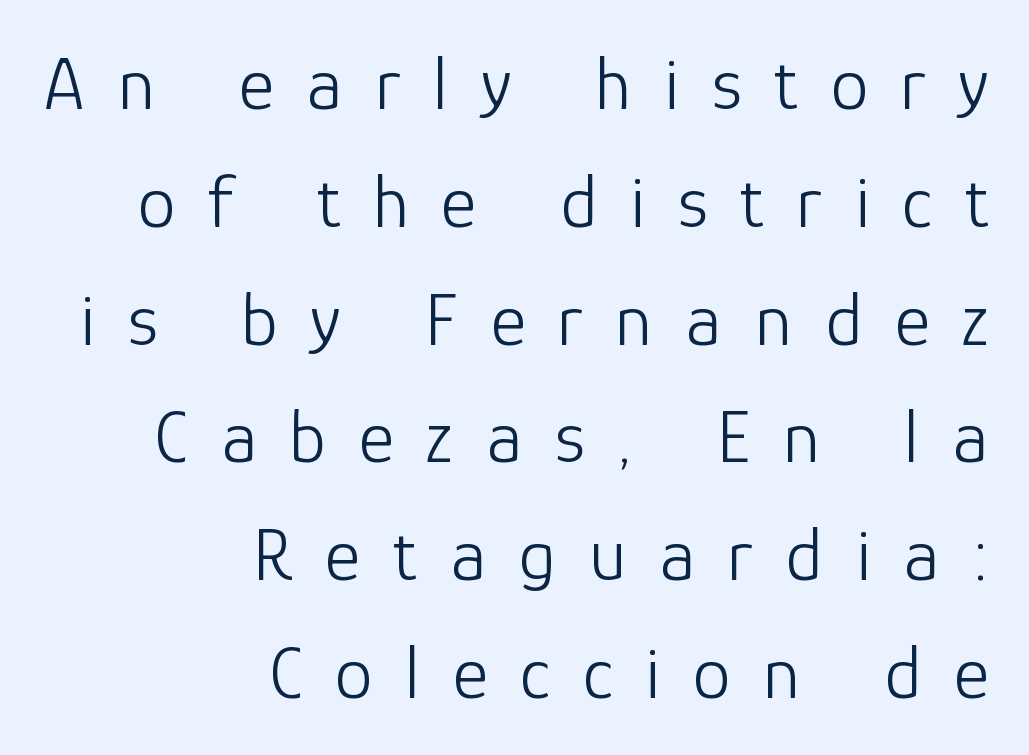
Q: Is the text bold? A: No.
Q: Is the text italic (slanted)? A: No, it is upright.
Q: Is the typeface a serif or a sans-serif typeface? A: Sans-serif.
Q: Is the text underlined? A: No.
Q: How is the paragraph aligned? A: Right-aligned.
Q: Is the spacing between letters normal or unusually wide? A: Unusually wide.
Q: Is the spacing between lines tight, normal or loose? A: Normal.
Q: Width (condensed, normal, or wide)? A: Normal.
Q: Stroke contrast? A: Low.
Q: x-height? A: Medium.
Q: Monospaced? A: No.
